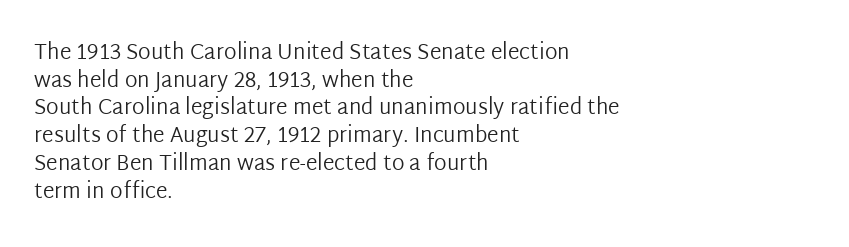
Every stem runs plumb, perpendicular to the baseline. Leftover space on each line is placed entirely after the last word. Check the space under the baseline: it is left empty. This reads as an unemphasized weight, regular at the heaviest. Caption: standard tracking, unaltered.
